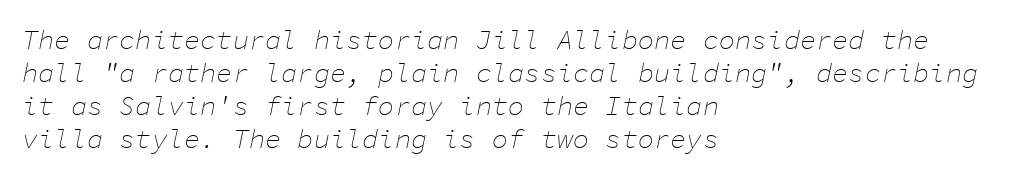
Q: Is the text bold? A: No.
Q: Is the text italic (slanted)? A: Yes, it leans right by about 11 degrees.
Q: Is the text underlined? A: No.
Q: How is the paragraph aligned? A: Left-aligned.
Q: Is the spacing between letters normal or unusually wide? A: Normal.
